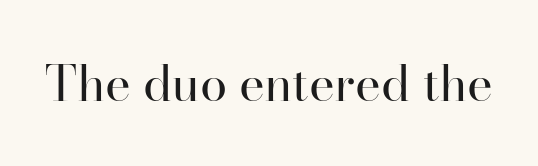
The image shows 49 px regular-weight serif type, upright; set normal letter spacing, not underlined; high stroke contrast and a small x-height.
